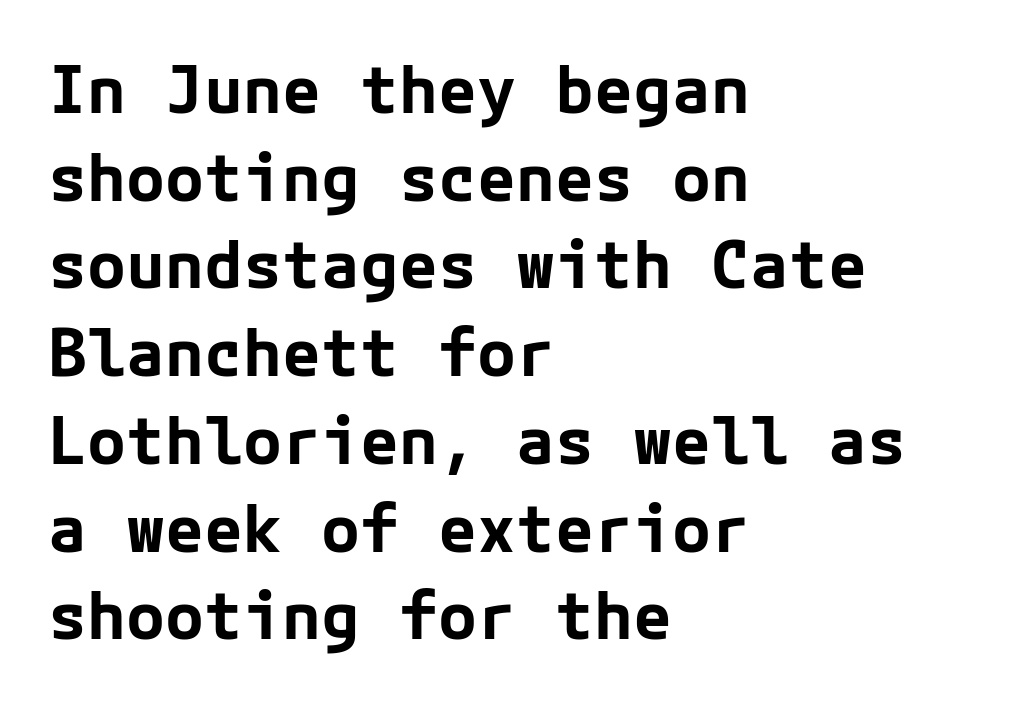
{"serif": "no", "italic": "no", "bold": "yes", "weight": "bold", "width": "normal", "stroke_contrast": "low", "x_height": "medium", "underline": "no", "align": "left", "line_spacing": "normal", "line_spacing_ratio": 1.35, "letter_spacing": "normal", "letter_spacing_em": 0.0, "glyph_px": 65}
